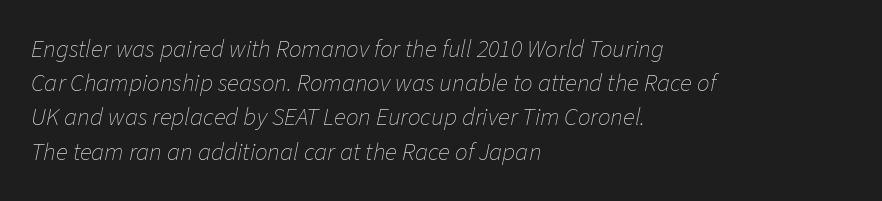
{"italic": "yes", "lean": "right", "slant_degrees": 11, "bold": "no", "underline": "no", "align": "left", "line_spacing": "normal", "line_spacing_ratio": 1.37, "letter_spacing": "normal", "letter_spacing_em": 0.0, "glyph_px": 25}
